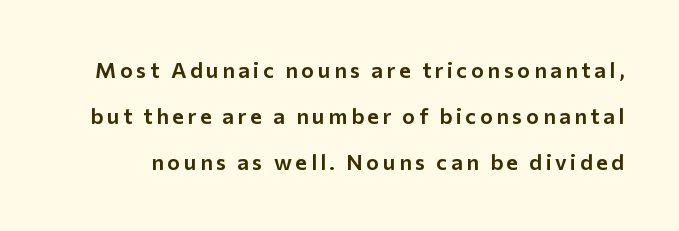
In terms of posture, this sample is upright. You could fit nearly another row in the gap between these rows. The space directly below the letters is spotless.
